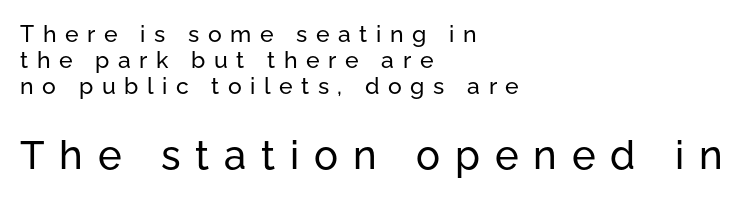
{"serif": "no", "italic": "no", "width": "normal", "stroke_contrast": "low", "x_height": "medium", "monospaced": "no", "underline": "no", "align": "left", "line_spacing": "tight", "line_spacing_ratio": 1.14, "letter_spacing": "wide", "letter_spacing_em": 0.37, "larger_block": "second", "size_ratio": 1.74, "glyph_px": 40}
